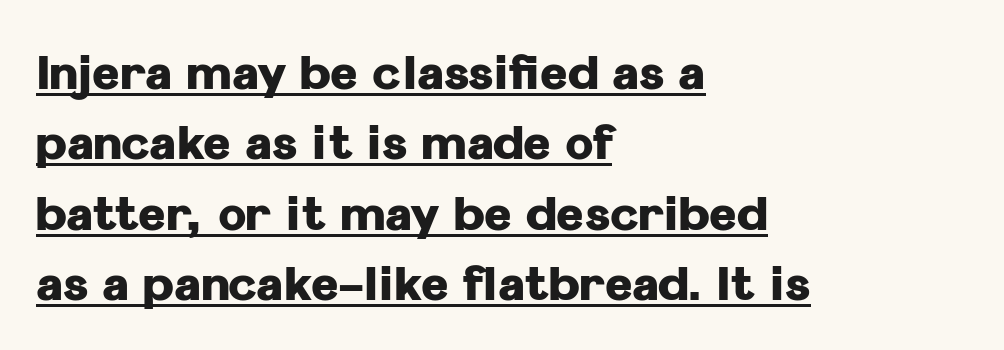
Q: Is the text bold? A: Yes.
Q: Is the text italic (slanted)? A: No, it is upright.
Q: Is the typeface a serif or a sans-serif typeface? A: Sans-serif.
Q: Is the text underlined? A: Yes.
Q: How is the paragraph aligned? A: Left-aligned.
Q: Is the spacing between letters normal or unusually wide? A: Normal.
Q: Is the spacing between lines tight, normal or loose? A: Normal.
Q: Width (condensed, normal, or wide)? A: Normal.
Q: Stroke contrast? A: Low.
Q: x-height? A: Medium.
Q: Monospaced? A: No.
